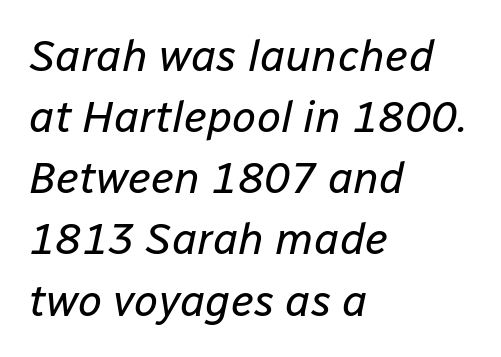
Q: Is the text bold? A: No.
Q: Is the text italic (slanted)? A: Yes, it leans right by about 12 degrees.
Q: Is the text underlined? A: No.
Q: How is the paragraph aligned? A: Left-aligned.
Q: Is the spacing between letters normal or unusually wide? A: Normal.
Q: Is the spacing between lines tight, normal or loose? A: Normal.
Q: Width (condensed, normal, or wide)? A: Normal.
Q: Stroke contrast? A: Low.
Q: x-height? A: Medium.
Q: Monospaced? A: No.
